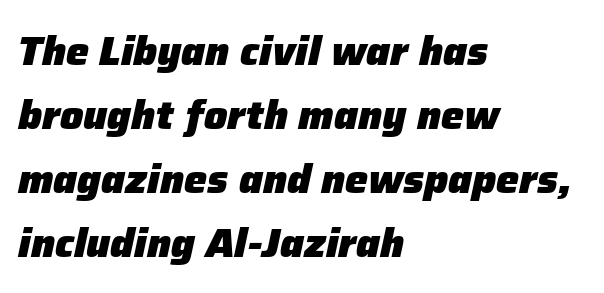
In CSS terms this would be text-align: left. In terms of letterspacing, this is plain default setting. Heft: maximum for text — a bold. This sample keeps an unexceptional amount of space between lines. Rendered with sloped, italic letterforms. Unmarked baselines from the first word to the last.
